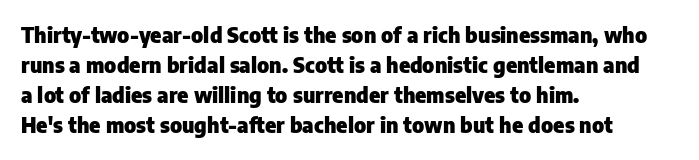
{"italic": "no", "bold": "yes", "underline": "no", "align": "left", "line_spacing": "normal", "line_spacing_ratio": 1.43, "letter_spacing": "normal", "letter_spacing_em": 0.0, "glyph_px": 21}
